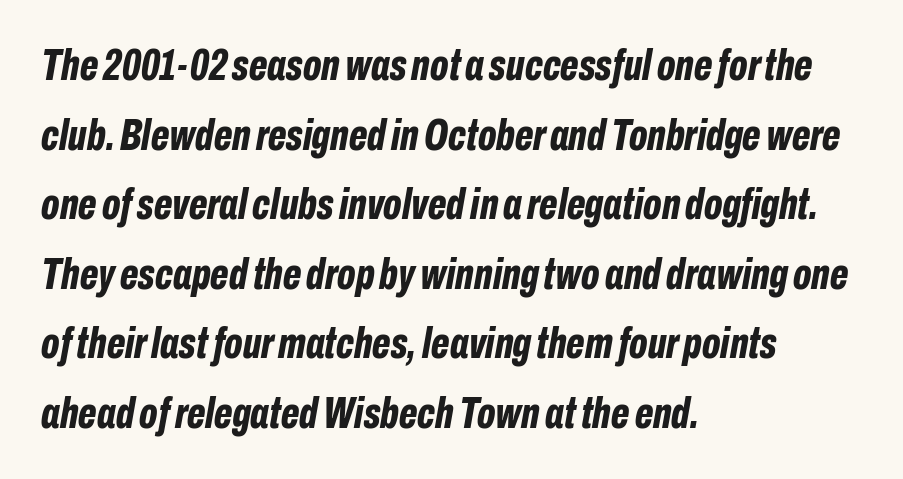
The image shows 44 px bold, condensed type, italic (leaning right); set left-aligned, normal line spacing (1.58x), normal letter spacing, not underlined; low stroke contrast and a medium x-height.
